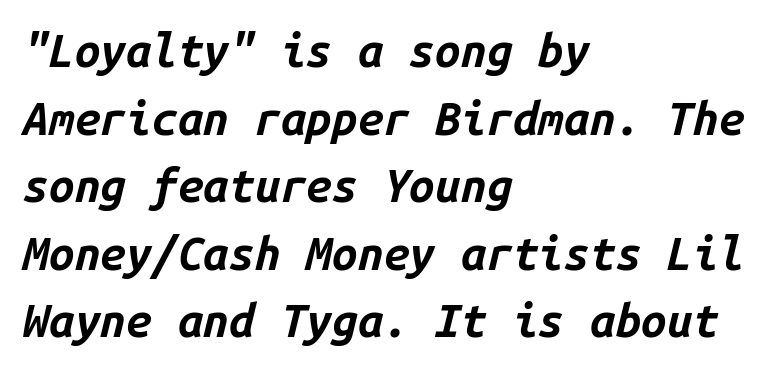
Q: Is the text bold? A: Yes.
Q: Is the text italic (slanted)? A: Yes, it leans right by about 14 degrees.
Q: Is the text underlined? A: No.
Q: How is the paragraph aligned? A: Left-aligned.
Q: Is the spacing between letters normal or unusually wide? A: Normal.
Q: Is the spacing between lines tight, normal or loose? A: Normal.
Q: Width (condensed, normal, or wide)? A: Normal.
Q: Stroke contrast? A: Low.
Q: x-height? A: Medium.
Q: Monospaced? A: Yes.
